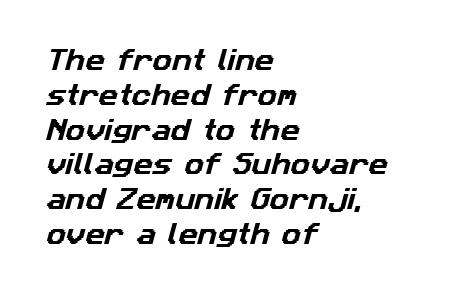
Q: Is the text underlined? A: No.
Q: How is the paragraph aligned? A: Left-aligned.
Q: Is the spacing between letters normal or unusually wide? A: Normal.
Q: Is the spacing between lines tight, normal or loose? A: Normal.
